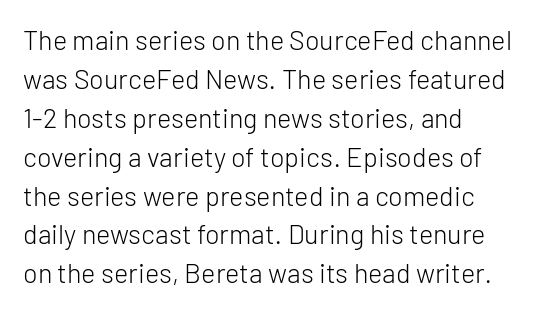
{"italic": "no", "bold": "no", "underline": "no", "line_spacing": "normal", "line_spacing_ratio": 1.44, "letter_spacing": "normal", "letter_spacing_em": 0.0, "glyph_px": 27}
